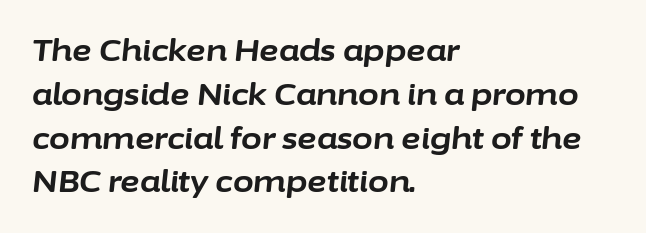
The image shows 30 px bold type, italic (leaning right); set left-aligned, normal line spacing (1.46x), normal letter spacing, not underlined; low stroke contrast and a medium x-height.
